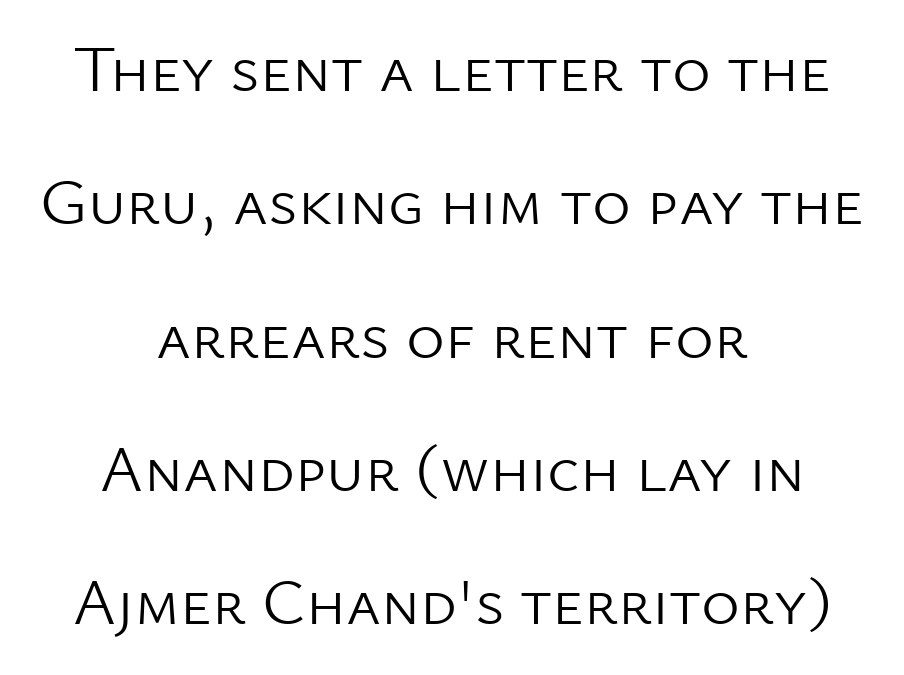
The image shows 66 px light sans-serif type, upright; set centered, loose line spacing (2.02x), normal letter spacing, not underlined; low stroke contrast and a medium x-height.
